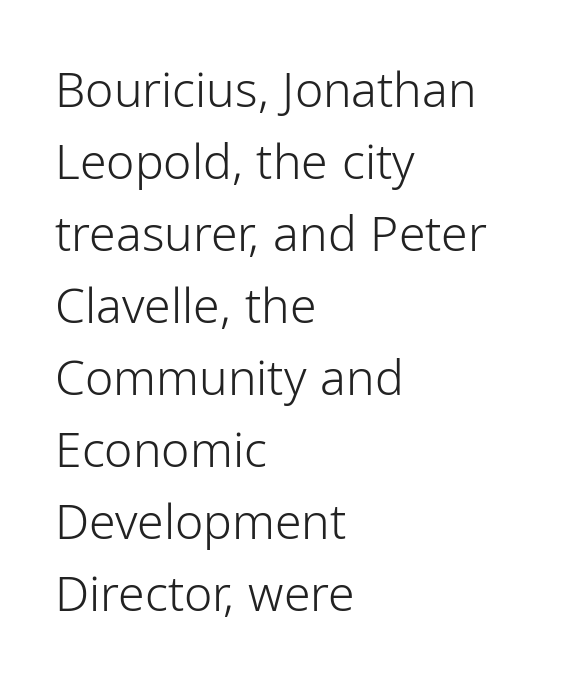
Q: Is the text bold? A: No.
Q: Is the text italic (slanted)? A: No, it is upright.
Q: Is the typeface a serif or a sans-serif typeface? A: Sans-serif.
Q: Is the text underlined? A: No.
Q: How is the paragraph aligned? A: Left-aligned.
Q: Is the spacing between letters normal or unusually wide? A: Normal.
Q: Is the spacing between lines tight, normal or loose? A: Normal.
Q: Width (condensed, normal, or wide)? A: Normal.
Q: Stroke contrast? A: Low.
Q: x-height? A: Medium.
Q: Monospaced? A: No.
